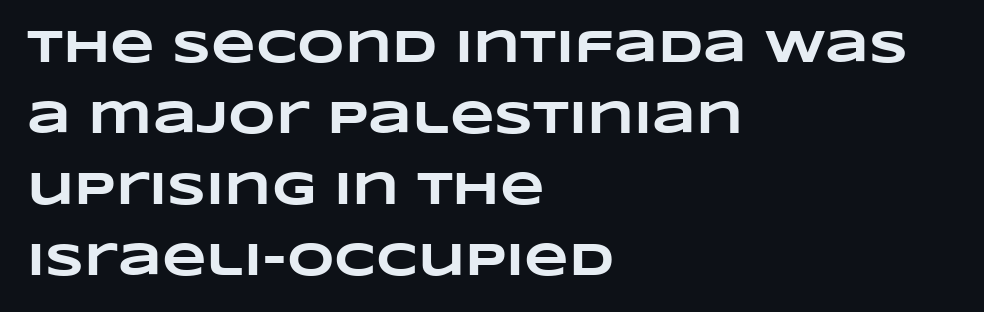
{"bold": "yes", "weight": "heavy", "width": "wide", "stroke_contrast": "low", "x_height": "large", "monospaced": "no", "underline": "no", "align": "left", "line_spacing": "normal", "line_spacing_ratio": 1.54, "letter_spacing": "normal", "letter_spacing_em": 0.0, "glyph_px": 46}
